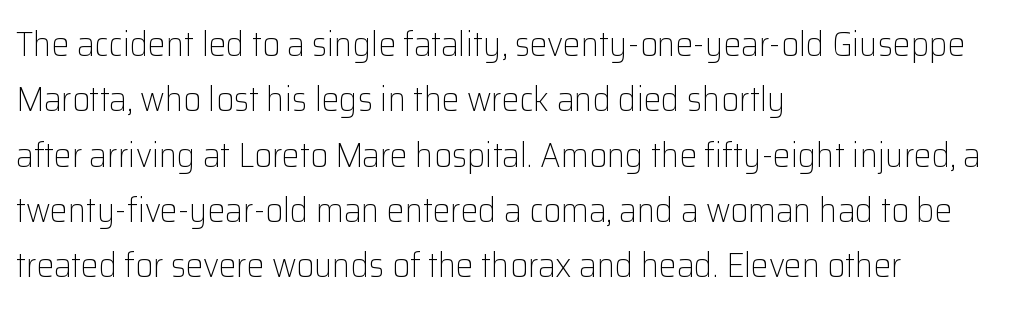
Q: Is the text bold? A: No.
Q: Is the text italic (slanted)? A: No, it is upright.
Q: Is the typeface a serif or a sans-serif typeface? A: Sans-serif.
Q: Is the text underlined? A: No.
Q: How is the paragraph aligned? A: Left-aligned.
Q: Is the spacing between letters normal or unusually wide? A: Normal.
Q: Is the spacing between lines tight, normal or loose? A: Normal.
Q: Width (condensed, normal, or wide)? A: Normal.
Q: Stroke contrast? A: Low.
Q: x-height? A: Medium.
Q: Monospaced? A: No.
